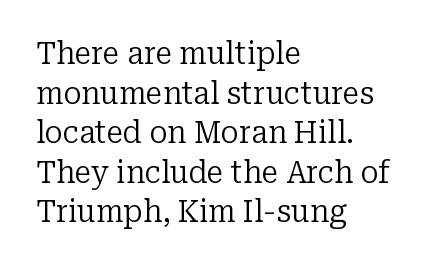
{"serif": "yes", "italic": "no", "bold": "no", "weight": "regular", "width": "normal", "stroke_contrast": "low", "x_height": "medium", "monospaced": "no", "underline": "no", "align": "left", "line_spacing": "normal", "line_spacing_ratio": 1.32, "letter_spacing": "normal", "letter_spacing_em": 0.0, "glyph_px": 30}
